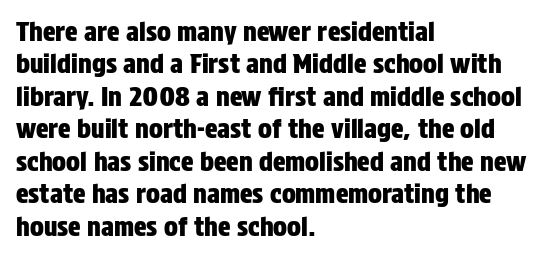
The image shows 26 px text type, upright; set left-aligned, normal line spacing (1.25x), normal letter spacing, not underlined.
